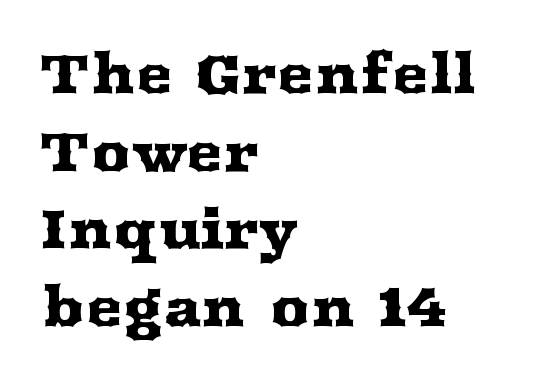
The image shows 55 px wide serif type, upright; set left-aligned, normal line spacing (1.41x), normal letter spacing, not underlined; medium stroke contrast and a medium x-height.
